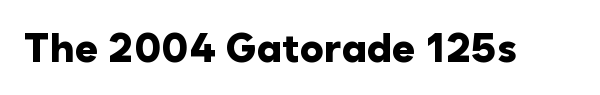
Q: Is the text bold? A: Yes.
Q: Is the text italic (slanted)? A: No, it is upright.
Q: Is the typeface a serif or a sans-serif typeface? A: Sans-serif.
Q: Is the text underlined? A: No.
Q: Is the spacing between letters normal or unusually wide? A: Normal.
Q: Width (condensed, normal, or wide)? A: Normal.
Q: Stroke contrast? A: Low.
Q: x-height? A: Medium.
Q: Monospaced? A: No.
